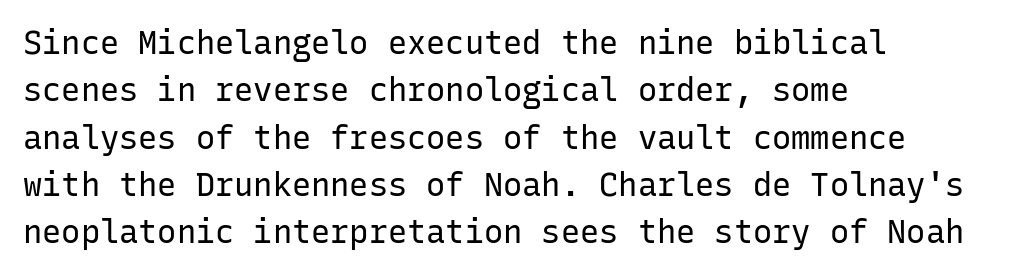
The image shows 32 px regular-weight sans-serif type, upright, monospaced; set left-aligned, normal line spacing (1.48x), normal letter spacing, not underlined; low stroke contrast and a medium x-height.
